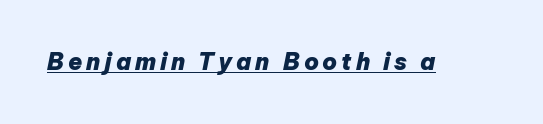
Q: Is the text bold? A: Yes.
Q: Is the text italic (slanted)? A: Yes, it leans right by about 12 degrees.
Q: Is the text underlined? A: Yes.
